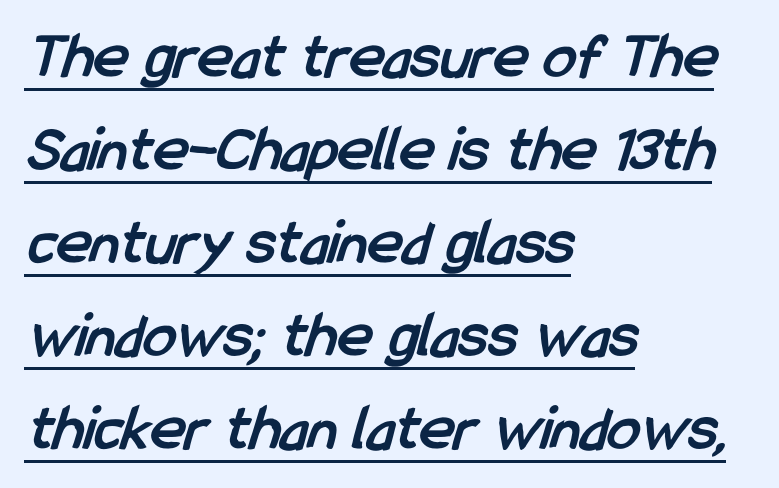
{"serif": "no", "bold": "yes", "weight": "semibold", "width": "condensed", "stroke_contrast": "low", "x_height": "medium", "monospaced": "no", "underline": "yes", "align": "left", "line_spacing": "normal", "line_spacing_ratio": 1.41, "letter_spacing": "normal", "letter_spacing_em": 0.0, "glyph_px": 66}
